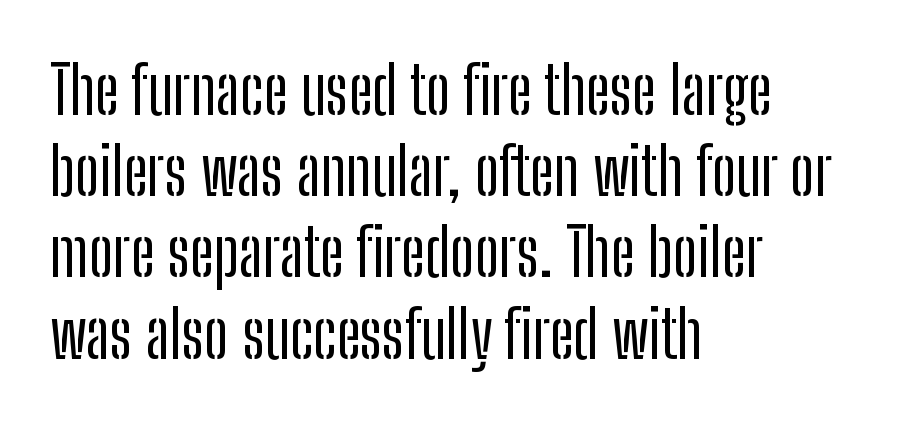
Q: Is the text italic (slanted)? A: No, it is upright.
Q: Is the typeface a serif or a sans-serif typeface? A: Sans-serif.
Q: Is the text underlined? A: No.
Q: How is the paragraph aligned? A: Left-aligned.
Q: Is the spacing between letters normal or unusually wide? A: Normal.
Q: Width (condensed, normal, or wide)? A: Condensed.
Q: Stroke contrast? A: Low.
Q: x-height? A: Medium.
Q: Monospaced? A: No.
